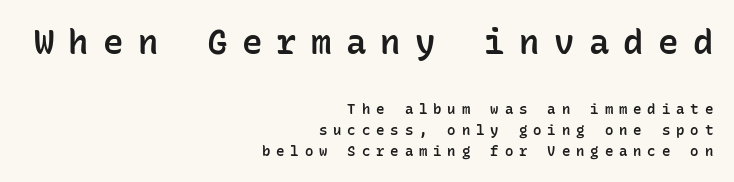
Here the designer chose a console-style face with uniform glyph widths. The font family rendered here belongs to the sans-serif group. The face used here is rendered with a markedly widened letterfit. The rendering shrinks the type as you move from the upper chunk to the lower.
